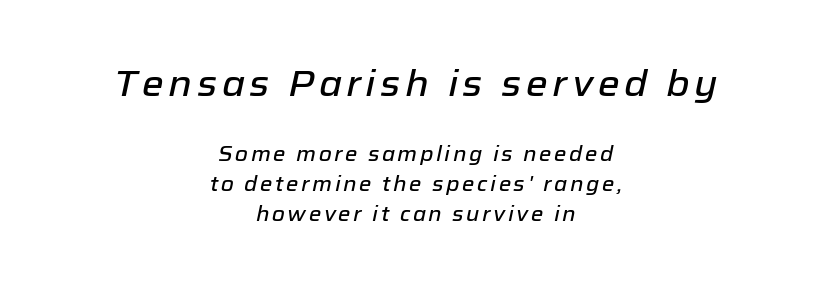
The image shows 37 px text type, italic (leaning right); set centered, normal line spacing (1.43x), not underlined; the first (top) block is 1.76x larger; low stroke contrast and a medium x-height.
